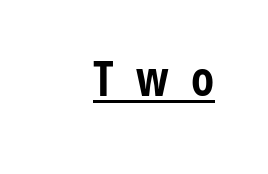
{"serif": "no", "italic": "no", "bold": "yes", "weight": "bold", "width": "condensed", "stroke_contrast": "low", "x_height": "medium", "monospaced": "no", "underline": "yes", "letter_spacing": "wide", "letter_spacing_em": 0.46, "glyph_px": 48}
